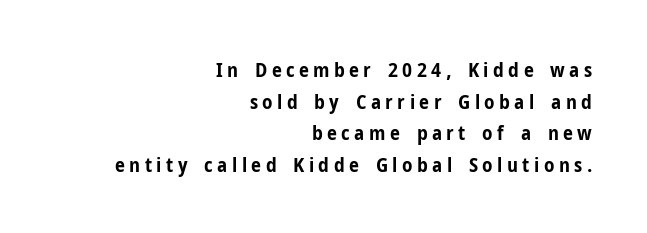
The letters stand straight up with perfectly vertical stems. The gaps between neighbouring characters are conspicuously large. How would I describe the line gaps? Plain and ordinary. The passage shown is emphatically bold.
